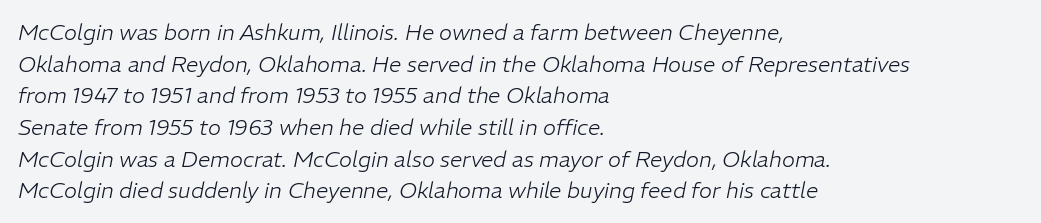
The passage shown is not bold in any degree. Notice how the passage keeps a crisp vertical edge on the left only. The leading is moderate, giving the passage an even texture. The strip under each line holds only bare page.
